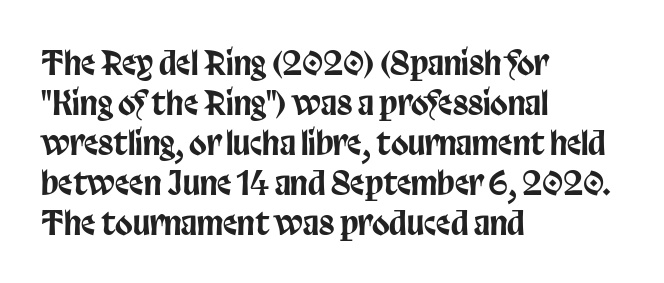
{"serif": "no", "italic": "no", "width": "condensed", "stroke_contrast": "low", "x_height": "large", "monospaced": "no", "underline": "no", "align": "left", "line_spacing": "normal", "line_spacing_ratio": 1.25, "letter_spacing": "normal", "letter_spacing_em": 0.0, "glyph_px": 32}
